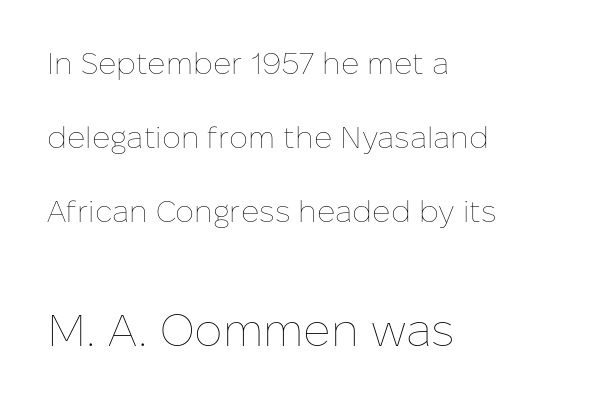
{"italic": "no", "bold": "no", "weight": "thin", "width": "normal", "stroke_contrast": "low", "x_height": "medium", "monospaced": "no", "underline": "no", "align": "left", "line_spacing": "loose", "line_spacing_ratio": 2.47, "letter_spacing": "normal", "letter_spacing_em": 0.0, "larger_block": "second", "size_ratio": 1.5, "glyph_px": 45}
